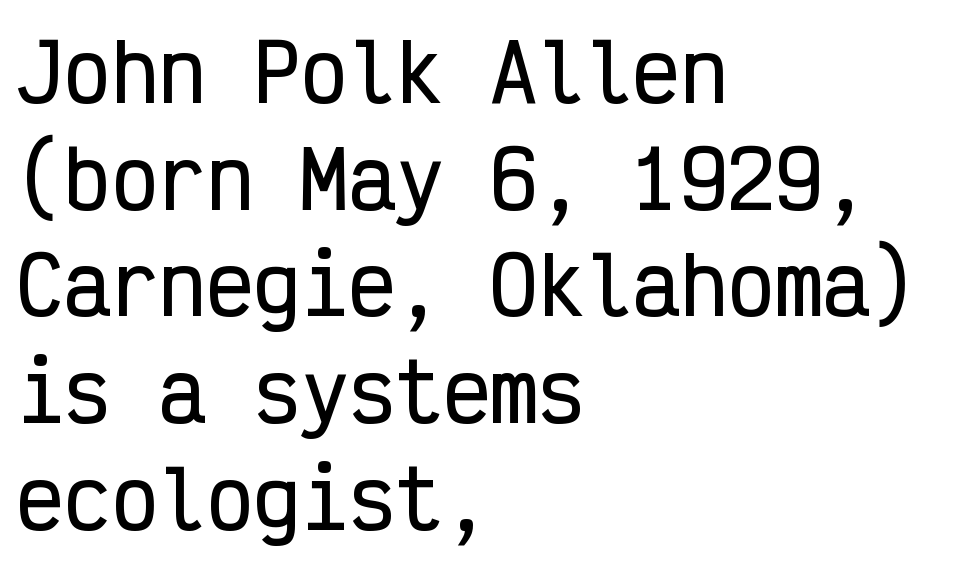
Summary of vertical rhythm: regular, with standard interline spacing. This is sans-serif lettering, the kind often seen on screens and signage. Is the block centered? No — it sits flush against the left margin. Each word holds together tightly as a unit, with standard inter-letter gaps. Looks like terminal output: every glyph gets an equal slot. Ascenders rise straight up at ninety degrees.
